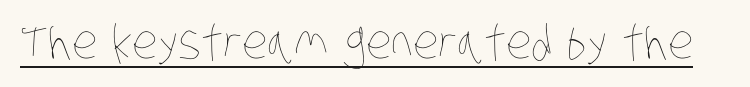
The image shows 46 px thin, condensed type; set normal letter spacing, underlined; low stroke contrast and a large x-height.
